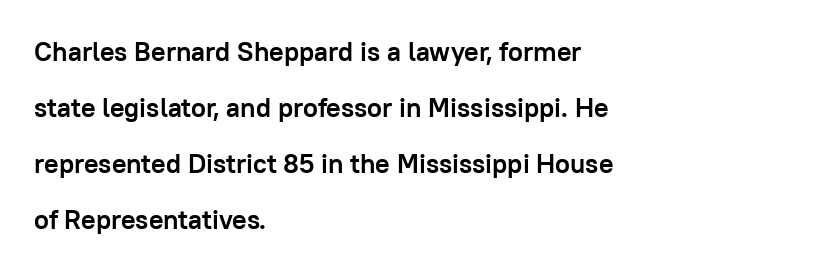
Q: Is the text bold? A: Yes.
Q: Is the text italic (slanted)? A: No, it is upright.
Q: Is the text underlined? A: No.
Q: How is the paragraph aligned? A: Left-aligned.
Q: Is the spacing between letters normal or unusually wide? A: Normal.
Q: Is the spacing between lines tight, normal or loose? A: Loose.
